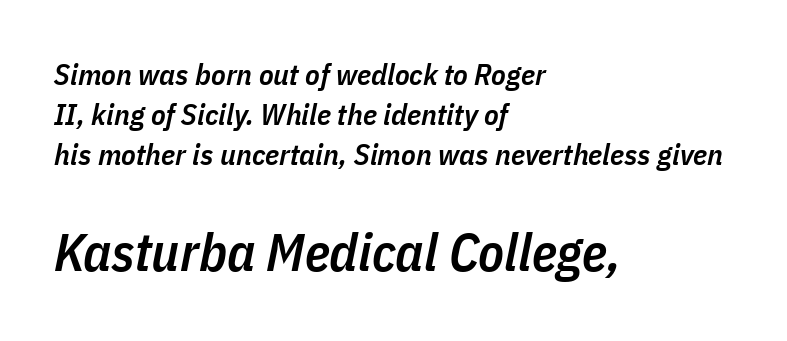
One glance says typical: line gaps are just what's usual. Spacing between characters is what you'd get straight out of the box. Block two is the big one; block one sits smaller above it. Left-aligned paragraph, ragged on the right. This is oblique type, the kind used for emphasis or titles. The glyphs are unaccompanied by any horizontal stroke below them.
